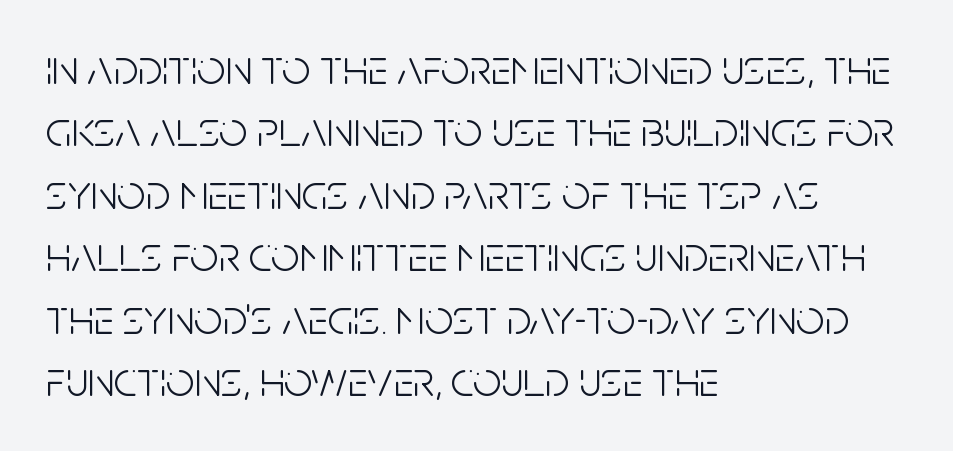
{"serif": "no", "italic": "no", "bold": "no", "weight": "light", "width": "condensed", "stroke_contrast": "low", "x_height": "large", "monospaced": "no", "underline": "no", "align": "left", "line_spacing": "normal", "line_spacing_ratio": 1.25, "letter_spacing": "normal", "letter_spacing_em": 0.0, "glyph_px": 50}
